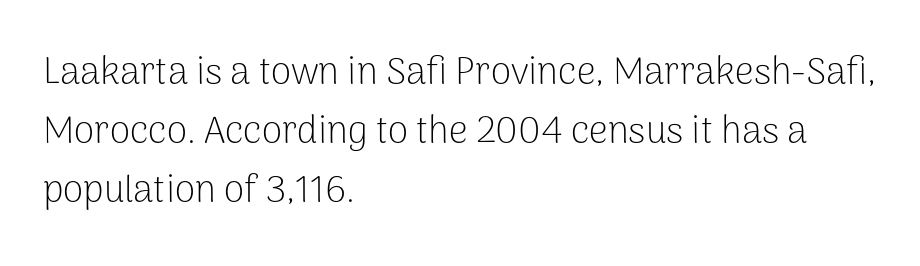
Q: Is the text bold? A: No.
Q: Is the text italic (slanted)? A: No, it is upright.
Q: Is the typeface a serif or a sans-serif typeface? A: Sans-serif.
Q: Is the text underlined? A: No.
Q: How is the paragraph aligned? A: Left-aligned.
Q: Is the spacing between letters normal or unusually wide? A: Normal.
Q: Is the spacing between lines tight, normal or loose? A: Normal.
Q: Width (condensed, normal, or wide)? A: Normal.
Q: Stroke contrast? A: Low.
Q: x-height? A: Medium.
Q: Monospaced? A: No.
